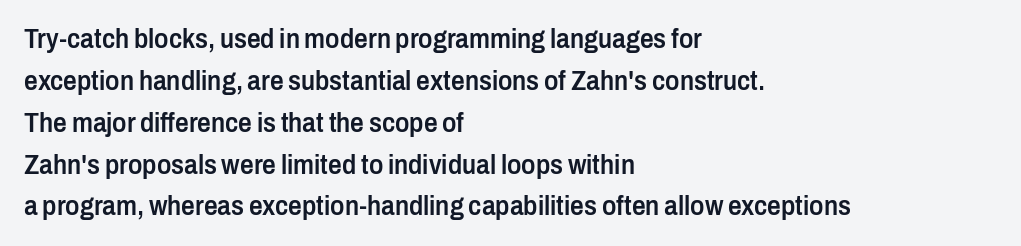
Has an underline been added? It has not. Look at the stroke-to-counter ratio: somewhat heavy, a semibold. Style check: upright. The letterforms sit shoulder to shoulder at normal distance. The paragraph has a hard left edge and a soft right edge.
